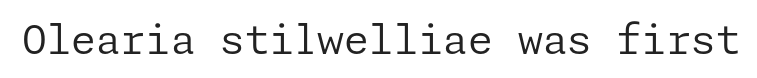
The image shows 40 px regular-weight sans-serif type, upright; set normal letter spacing, not underlined; low stroke contrast and a medium x-height.
